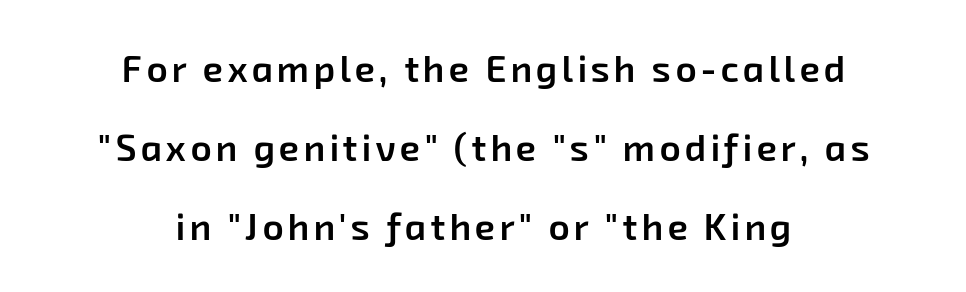
{"serif": "no", "bold": "semi", "weight": "semibold", "width": "normal", "stroke_contrast": "low", "x_height": "medium", "monospaced": "no", "underline": "no", "align": "center", "line_spacing": "loose", "line_spacing_ratio": 2.13, "glyph_px": 37}
